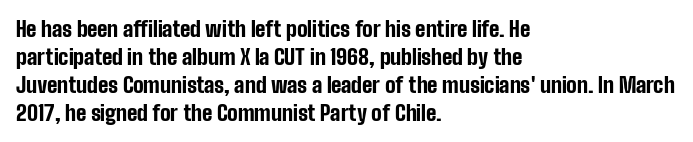
{"italic": "no", "bold": "yes", "underline": "no", "align": "left", "line_spacing": "normal", "line_spacing_ratio": 1.33, "letter_spacing": "normal", "letter_spacing_em": 0.0, "glyph_px": 21}
